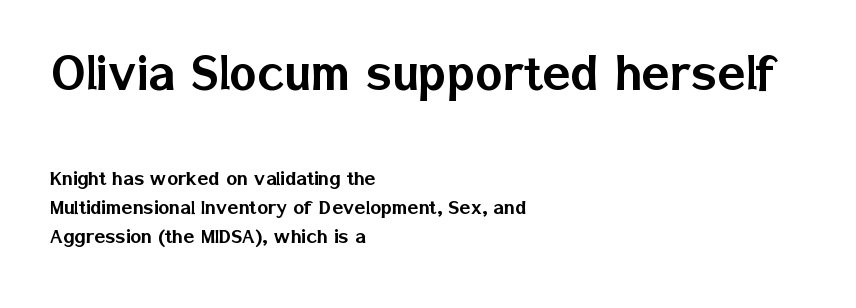
The image shows 58 px sans-serif type, upright; set left-aligned, normal line spacing (1.26x), normal letter spacing, not underlined; the first (top) block is 2.52x larger; low stroke contrast and a medium x-height.
